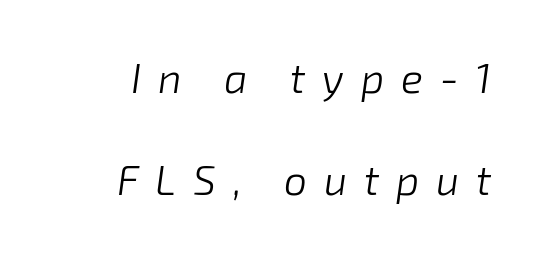
Q: Is the text bold? A: No.
Q: Is the text italic (slanted)? A: Yes, it leans right by about 8 degrees.
Q: Is the text underlined? A: No.
Q: Is the spacing between letters normal or unusually wide? A: Unusually wide.
Q: Is the spacing between lines tight, normal or loose? A: Loose.
Q: Width (condensed, normal, or wide)? A: Normal.
Q: Stroke contrast? A: Low.
Q: x-height? A: Medium.
Q: Monospaced? A: No.
